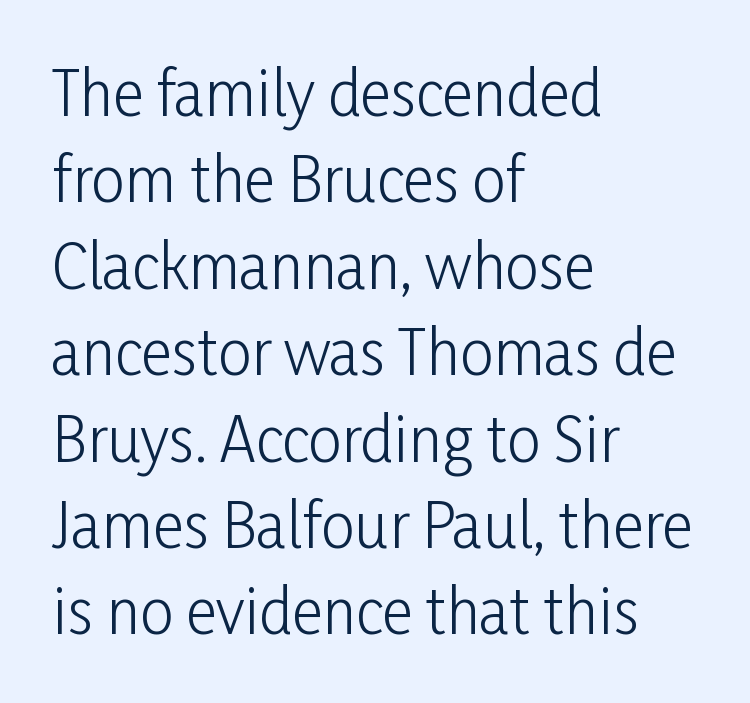
The image shows 60 px light, condensed sans-serif type, upright; set left-aligned, normal line spacing (1.44x), normal letter spacing, not underlined; low stroke contrast and a medium x-height.
